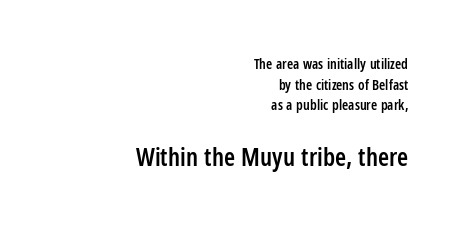
Q: Is the text bold? A: Semi-bold.
Q: Is the text italic (slanted)? A: No, it is upright.
Q: Is the text underlined? A: No.
Q: How is the paragraph aligned? A: Right-aligned.
Q: Is the spacing between letters normal or unusually wide? A: Normal.
Q: Is the spacing between lines tight, normal or loose? A: Normal.
Q: Which block of text is set in a larger size, the first (top) or the second (bottom)? A: The second (bottom) one.
